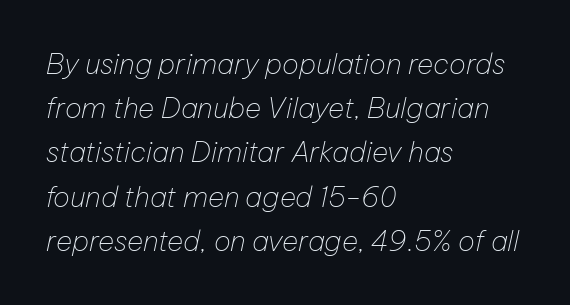
{"italic": "yes", "lean": "right", "slant_degrees": 12, "bold": "no", "weight": "thin", "width": "normal", "stroke_contrast": "low", "x_height": "medium", "monospaced": "no", "underline": "no", "align": "left", "line_spacing": "normal", "line_spacing_ratio": 1.58, "letter_spacing": "normal", "letter_spacing_em": 0.0, "glyph_px": 28}
